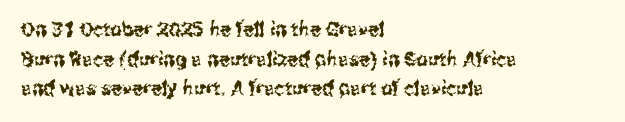
The words here are not underlined. Compared with typical paragraphs, the rows here are spaced about the same. Leftover space on each line is placed entirely after the last word. Students, note that the glyphs here touch the page at normal intervals. Italic: no, the glyphs are upright roman.
